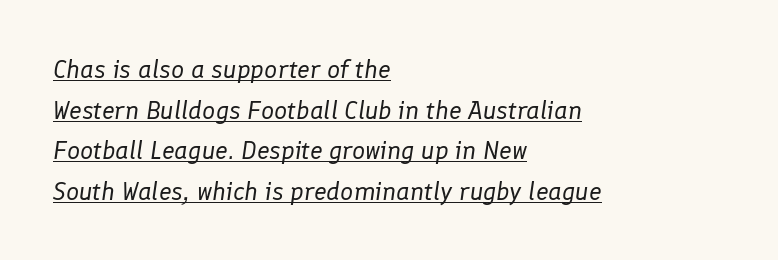
{"italic": "yes", "lean": "right", "slant_degrees": 8, "bold": "no", "underline": "yes", "align": "left", "line_spacing": "normal", "line_spacing_ratio": 1.56, "letter_spacing": "normal", "letter_spacing_em": 0.0, "glyph_px": 26}
